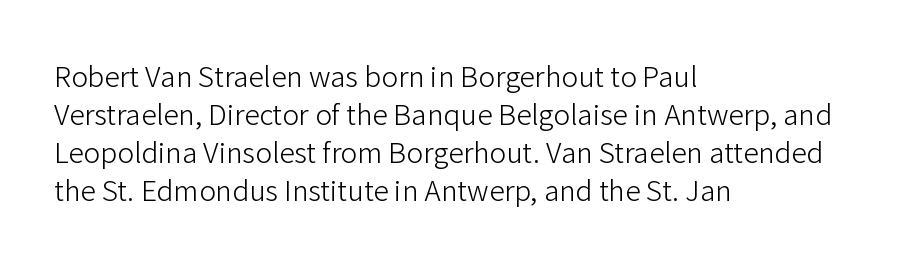
The type family on display is of the sans-serif kind. Stems here are at most as thick as an everyday book face. Which margin do the lines hug? The left one — the right edge is uneven. Looks like regular typesetting: each glyph gets only the width it needs. Reading down the column, the eye jumps a familiar distance to each next line. Observe the ordinary spacing: letters are neighbours, not strangers.
